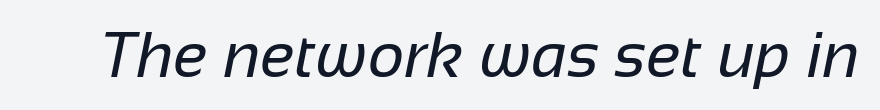
To sum up the face: it is a sans, with no serifs. No letter is thick-stroked: the sample isn't bold. Each letter keeps its own natural width here, so spacing adapts to shape. Any mark beneath the type? The region is blank.
